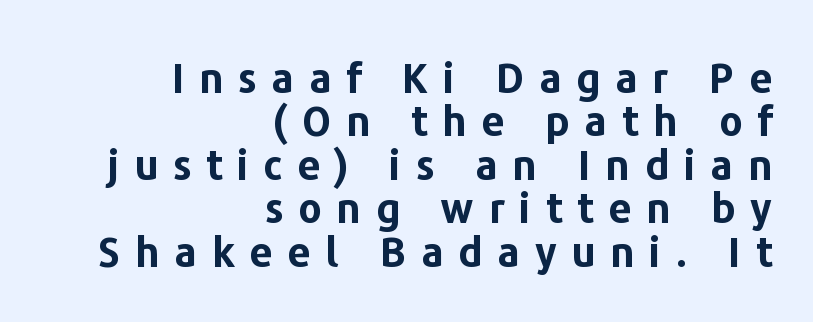
Characters remain perfectly vertical along every line. Typographic density is high because the face is bold. Here the designer chose a conventional face with non-uniform glyph widths. Quick note: interline space is minimal.
